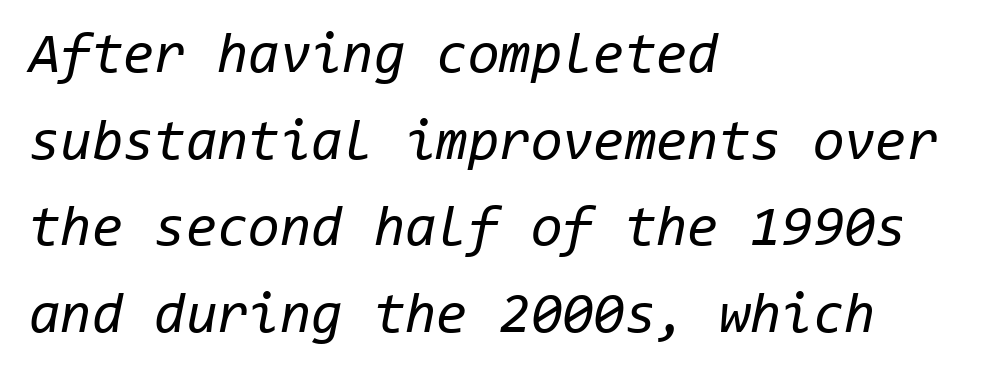
Q: Is the text bold? A: No.
Q: Is the text italic (slanted)? A: Yes, it leans right by about 11 degrees.
Q: Is the text underlined? A: No.
Q: How is the paragraph aligned? A: Left-aligned.
Q: Is the spacing between letters normal or unusually wide? A: Normal.
Q: Is the spacing between lines tight, normal or loose? A: Normal.
Q: Width (condensed, normal, or wide)? A: Normal.
Q: Stroke contrast? A: Low.
Q: x-height? A: Medium.
Q: Monospaced? A: Yes.
